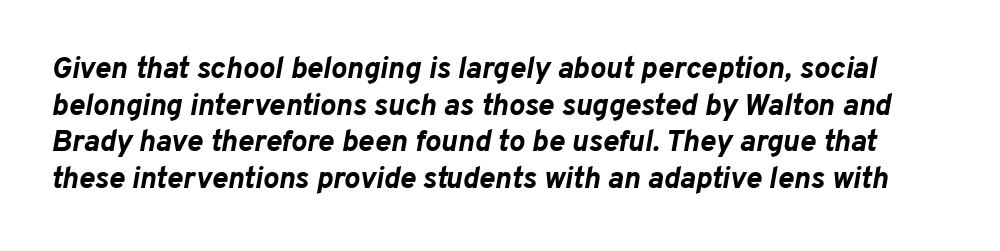
Q: Is the text bold? A: Yes.
Q: Is the text italic (slanted)? A: Yes, it leans right by about 10 degrees.
Q: Is the text underlined? A: No.
Q: Is the spacing between letters normal or unusually wide? A: Normal.
Q: Width (condensed, normal, or wide)? A: Normal.
Q: Stroke contrast? A: Low.
Q: x-height? A: Medium.
Q: Monospaced? A: No.
